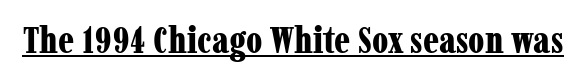
Q: Is the text bold? A: Yes.
Q: Is the text italic (slanted)? A: No, it is upright.
Q: Is the typeface a serif or a sans-serif typeface? A: Serif.
Q: Is the text underlined? A: Yes.
Q: Is the spacing between letters normal or unusually wide? A: Normal.
Q: Width (condensed, normal, or wide)? A: Condensed.
Q: Stroke contrast? A: Low.
Q: x-height? A: Medium.
Q: Monospaced? A: No.
